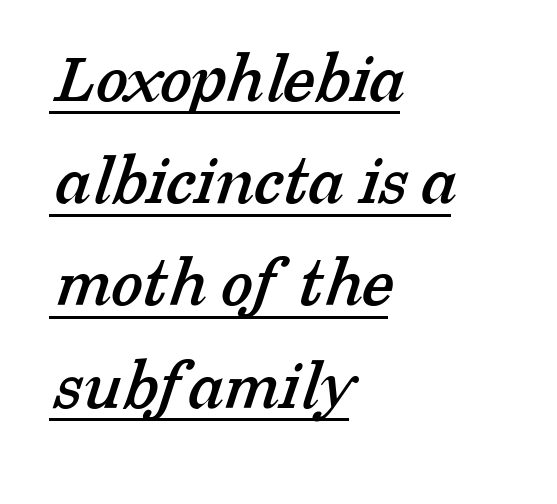
There is no visible air inserted between adjacent glyphs. Compared with a centered layout, this one pins lines to the left instead. This rendering employs a face with finishing strokes, i.e., a serif. Notice how descenders clear the ascenders below comfortably — that's standard leading.
